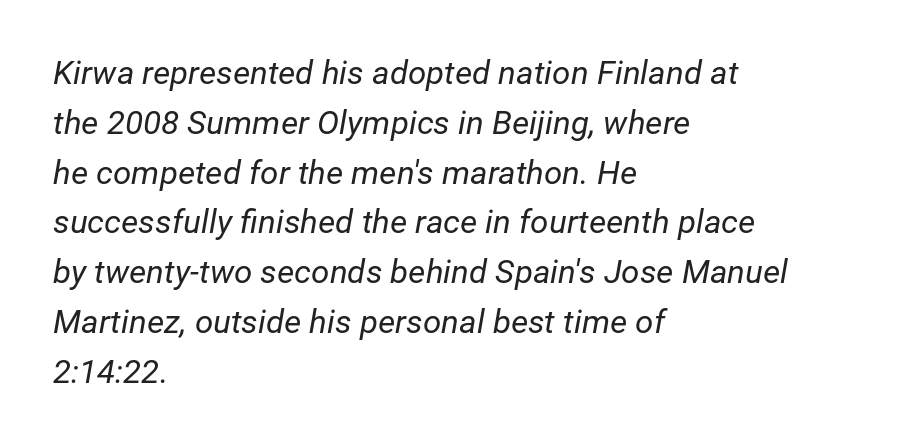
Q: Is the text bold? A: No.
Q: Is the text italic (slanted)? A: Yes, it leans right by about 12 degrees.
Q: Is the text underlined? A: No.
Q: How is the paragraph aligned? A: Left-aligned.
Q: Is the spacing between letters normal or unusually wide? A: Normal.
Q: Is the spacing between lines tight, normal or loose? A: Normal.
Q: Width (condensed, normal, or wide)? A: Normal.
Q: Stroke contrast? A: Low.
Q: x-height? A: Medium.
Q: Monospaced? A: No.
